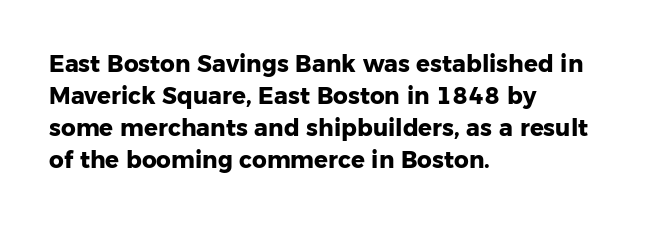
Q: Is the text bold? A: Yes.
Q: Is the text italic (slanted)? A: No, it is upright.
Q: Is the text underlined? A: No.
Q: How is the paragraph aligned? A: Left-aligned.
Q: Is the spacing between letters normal or unusually wide? A: Normal.
Q: Is the spacing between lines tight, normal or loose? A: Normal.
